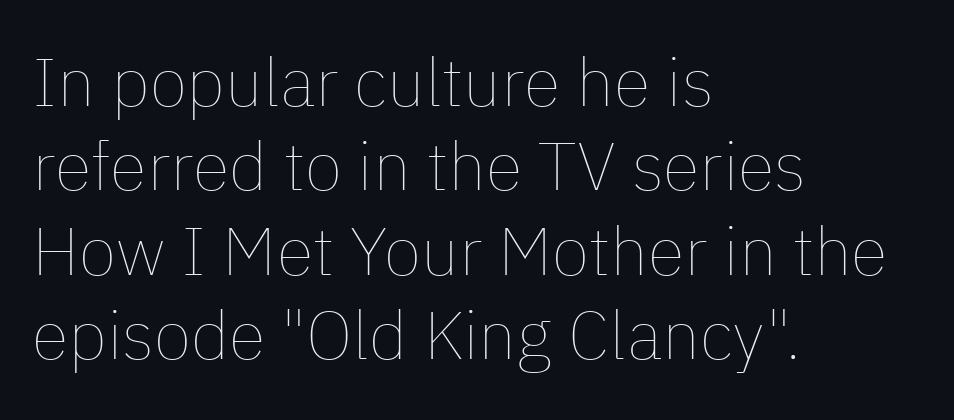
{"italic": "no", "bold": "no", "weight": "thin", "width": "normal", "stroke_contrast": "low", "x_height": "medium", "monospaced": "no", "underline": "no", "align": "left", "line_spacing_ratio": 1.24, "letter_spacing": "normal", "letter_spacing_em": 0.0, "glyph_px": 68}
